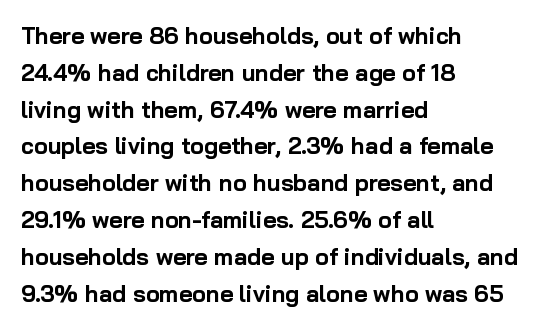
The image shows 23 px bold type, upright; set left-aligned, normal line spacing (1.6x), normal letter spacing, not underlined.
